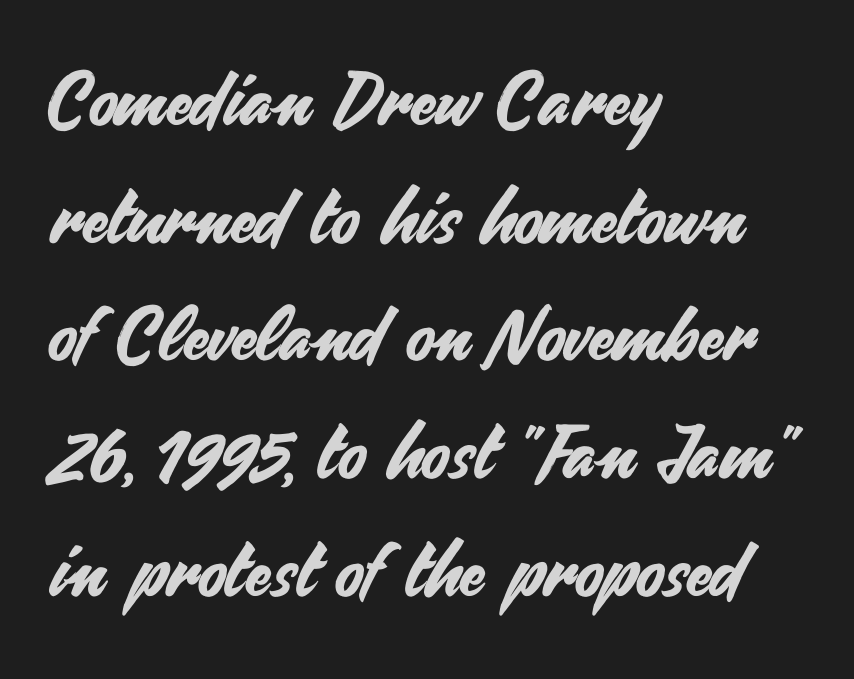
Notice how descenders clear the ascenders below comfortably — that's standard leading. Character widths vary here, with narrow letters taking less room than wide ones. Standard letterfit; no display-style spreading of the glyphs. This is sans-serif lettering, the kind often seen on screens and signage. Layout note: lines flush left.
